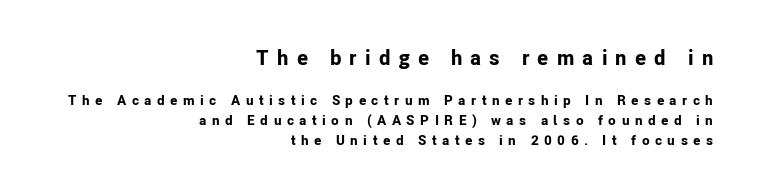
Q: Is the text bold? A: Yes.
Q: Is the text italic (slanted)? A: No, it is upright.
Q: Is the text underlined? A: No.
Q: How is the paragraph aligned? A: Right-aligned.
Q: Is the spacing between letters normal or unusually wide? A: Unusually wide.
Q: Is the spacing between lines tight, normal or loose? A: Normal.
Q: Which block of text is set in a larger size, the first (top) or the second (bottom)? A: The first (top) one.
